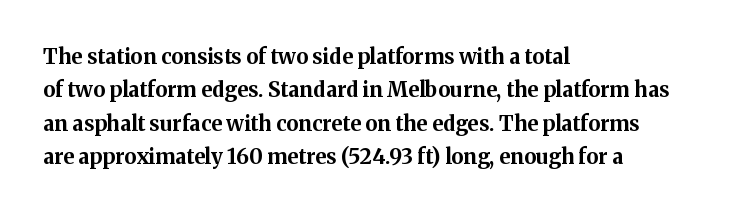
{"italic": "no", "bold": "yes", "underline": "no", "align": "left", "line_spacing": "normal", "line_spacing_ratio": 1.59, "letter_spacing": "normal", "letter_spacing_em": 0.0, "glyph_px": 21}
